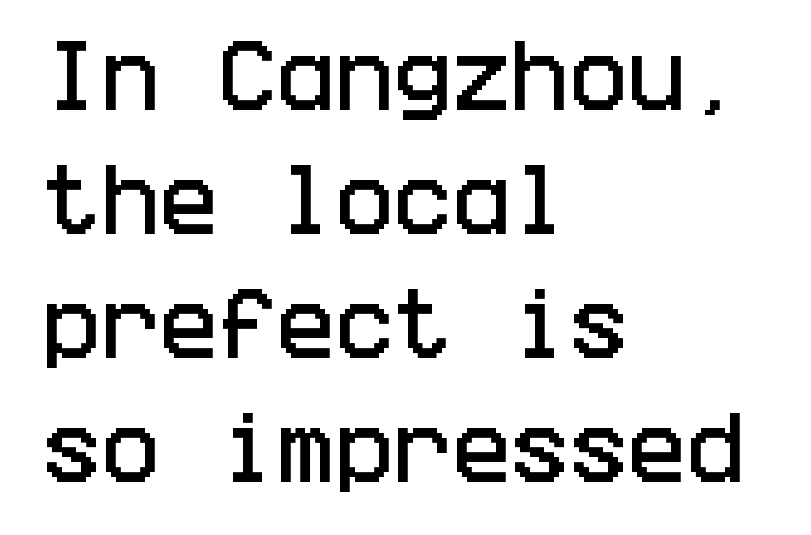
The image shows 78 px condensed sans-serif type, upright; set left-aligned, normal line spacing (1.59x), normal letter spacing, not underlined; low stroke contrast and a large x-height.
